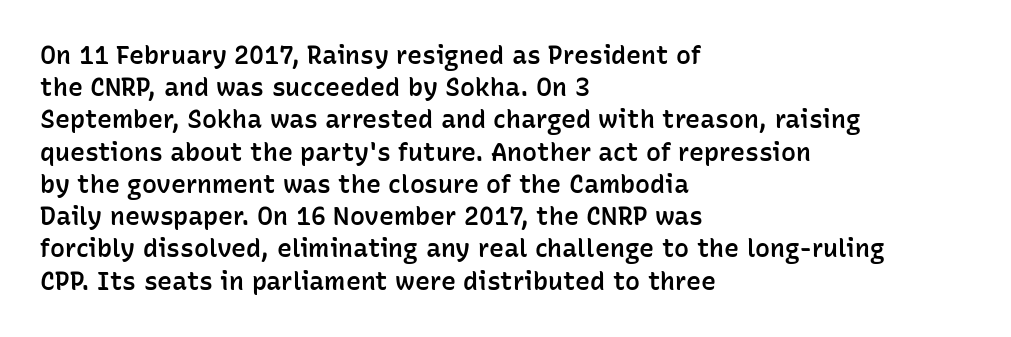
Q: Is the text bold? A: Semi-bold.
Q: Is the text italic (slanted)? A: No, it is upright.
Q: Is the text underlined? A: No.
Q: How is the paragraph aligned? A: Left-aligned.
Q: Is the spacing between letters normal or unusually wide? A: Normal.
Q: Is the spacing between lines tight, normal or loose? A: Normal.
